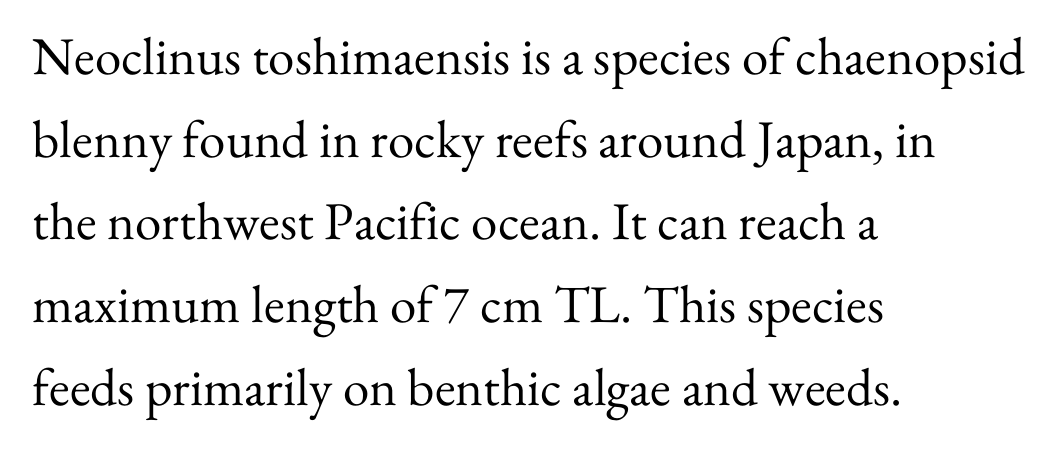
Q: Is the text bold? A: No.
Q: Is the text italic (slanted)? A: No, it is upright.
Q: Is the typeface a serif or a sans-serif typeface? A: Serif.
Q: Is the text underlined? A: No.
Q: How is the paragraph aligned? A: Left-aligned.
Q: Is the spacing between letters normal or unusually wide? A: Normal.
Q: Is the spacing between lines tight, normal or loose? A: Normal.
Q: Width (condensed, normal, or wide)? A: Normal.
Q: Stroke contrast? A: Medium.
Q: x-height? A: Small.
Q: Monospaced? A: No.
